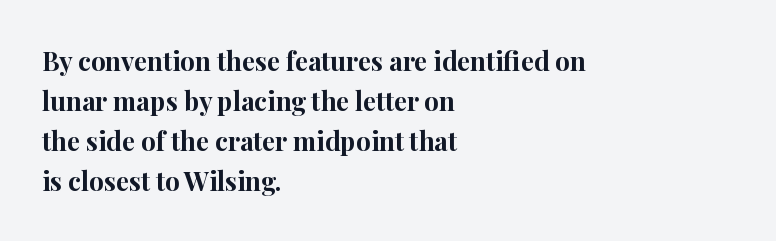
{"italic": "no", "bold": "yes", "underline": "no", "align": "left", "line_spacing": "normal", "line_spacing_ratio": 1.54, "letter_spacing": "normal", "letter_spacing_em": 0.0, "glyph_px": 26}
